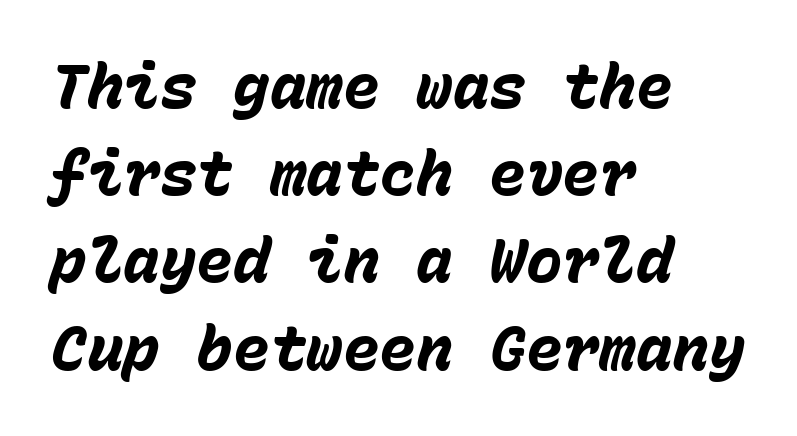
{"italic": "yes", "lean": "right", "slant_degrees": 15, "bold": "yes", "weight": "heavy", "width": "normal", "stroke_contrast": "low", "x_height": "medium", "monospaced": "yes", "underline": "no", "align": "left", "line_spacing": "normal", "line_spacing_ratio": 1.43, "letter_spacing": "normal", "letter_spacing_em": 0.0, "glyph_px": 61}
